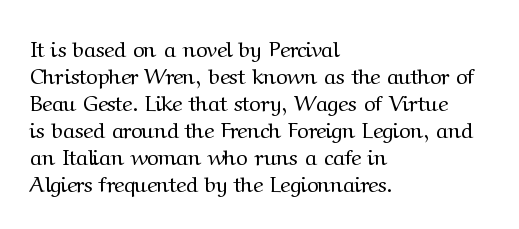
Beneath every word, the page is bare. The lettering holds an erect, upright posture throughout. Caption: face not bold, strokes unweighted. The gaps between neighbouring characters are ordinary and unremarkable.
